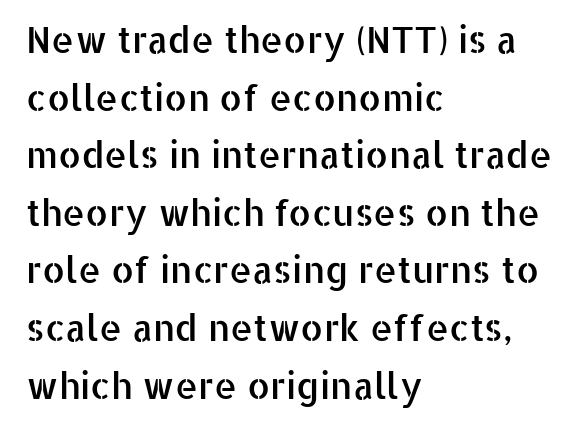
{"serif": "no", "italic": "no", "width": "normal", "stroke_contrast": "low", "x_height": "medium", "monospaced": "no", "underline": "no", "align": "left", "line_spacing": "normal", "line_spacing_ratio": 1.6, "letter_spacing": "normal", "letter_spacing_em": 0.0, "glyph_px": 36}
